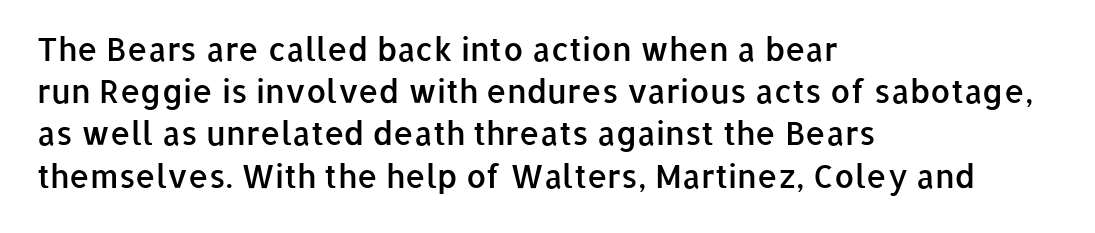
One glance says typical: line gaps are just what's usual. Nothing sits at the stroke ends, so this counts as sans-serif. Designer's note — italics off, roman on. The rendering uses natural spacing where letterforms have individual widths. Compared with typical body copy, the letter spacing here is the same. Moderately thickened strokes mark this as semibold type.
